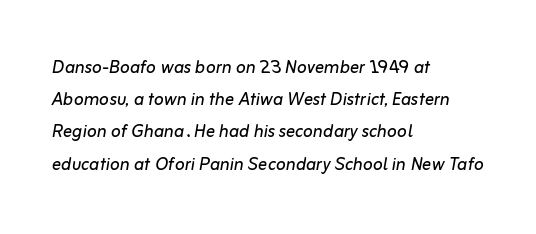
{"italic": "yes", "lean": "right", "slant_degrees": 10, "bold": "no", "underline": "no", "align": "left", "line_spacing": "normal", "line_spacing_ratio": 1.4, "letter_spacing": "normal", "letter_spacing_em": 0.0, "glyph_px": 23}
